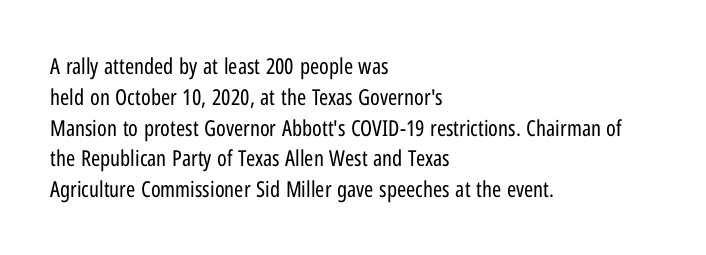
The image shows 22 px text type, upright; set left-aligned, normal line spacing (1.4x), normal letter spacing, not underlined.
